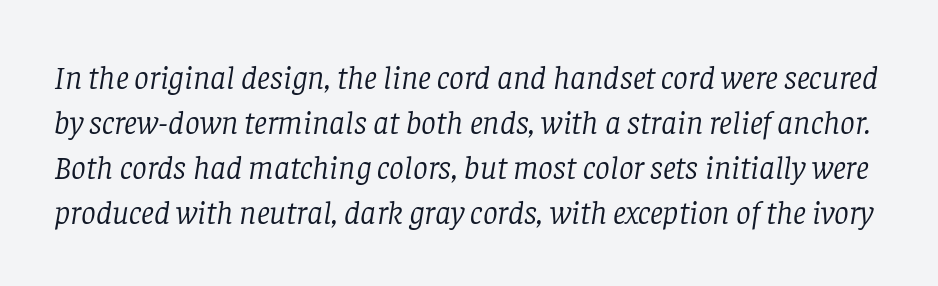
Q: Is the text bold? A: No.
Q: Is the text italic (slanted)? A: Yes, it leans right by about 8 degrees.
Q: Is the typeface a serif or a sans-serif typeface? A: Serif.
Q: Is the text underlined? A: No.
Q: Is the spacing between letters normal or unusually wide? A: Normal.
Q: Is the spacing between lines tight, normal or loose? A: Normal.
Q: Width (condensed, normal, or wide)? A: Normal.
Q: Stroke contrast? A: Low.
Q: x-height? A: Large.
Q: Monospaced? A: No.
